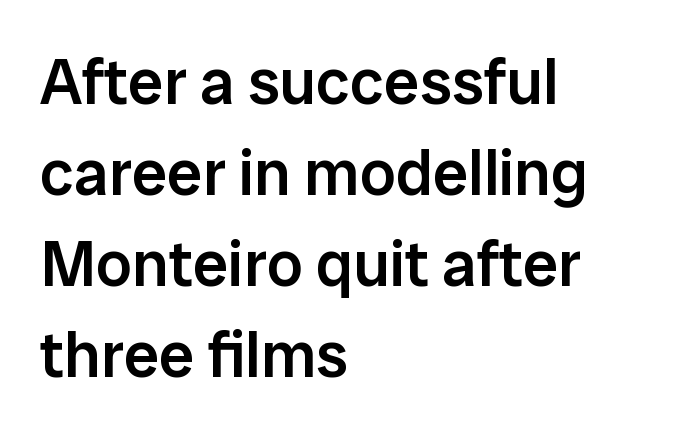
Q: Is the text bold? A: Semi-bold.
Q: Is the text italic (slanted)? A: No, it is upright.
Q: Is the typeface a serif or a sans-serif typeface? A: Sans-serif.
Q: Is the text underlined? A: No.
Q: How is the paragraph aligned? A: Left-aligned.
Q: Is the spacing between letters normal or unusually wide? A: Normal.
Q: Is the spacing between lines tight, normal or loose? A: Normal.
Q: Width (condensed, normal, or wide)? A: Normal.
Q: Stroke contrast? A: Low.
Q: x-height? A: Medium.
Q: Monospaced? A: No.
